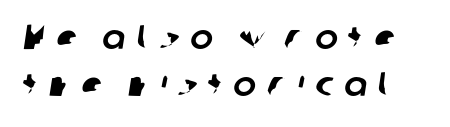
The image shows 34 px sans-serif type; set normal line spacing (1.39x), unusually wide letter spacing (+0.32 em), not underlined; low stroke contrast and a medium x-height.
